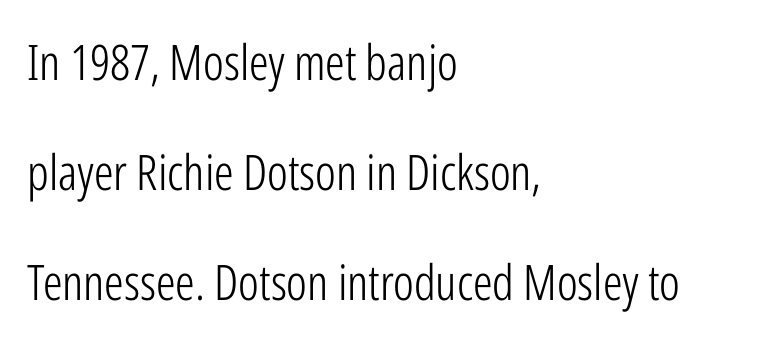
Q: Is the text bold? A: No.
Q: Is the text italic (slanted)? A: No, it is upright.
Q: Is the typeface a serif or a sans-serif typeface? A: Sans-serif.
Q: Is the text underlined? A: No.
Q: How is the paragraph aligned? A: Left-aligned.
Q: Is the spacing between letters normal or unusually wide? A: Normal.
Q: Is the spacing between lines tight, normal or loose? A: Loose.
Q: Width (condensed, normal, or wide)? A: Condensed.
Q: Stroke contrast? A: Low.
Q: x-height? A: Medium.
Q: Monospaced? A: No.
